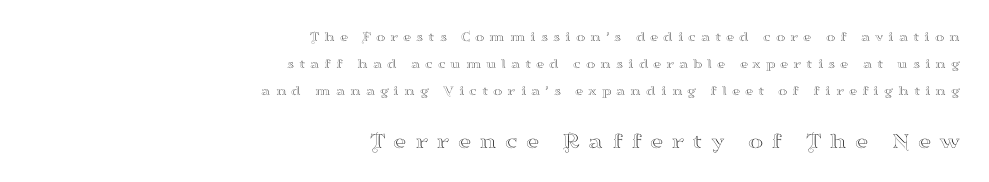
The image shows 23 px text type, upright; set right-aligned, loose line spacing (1.94x), unusually wide letter spacing (+0.35 em), not underlined; the second (bottom) block is 1.64x larger.
